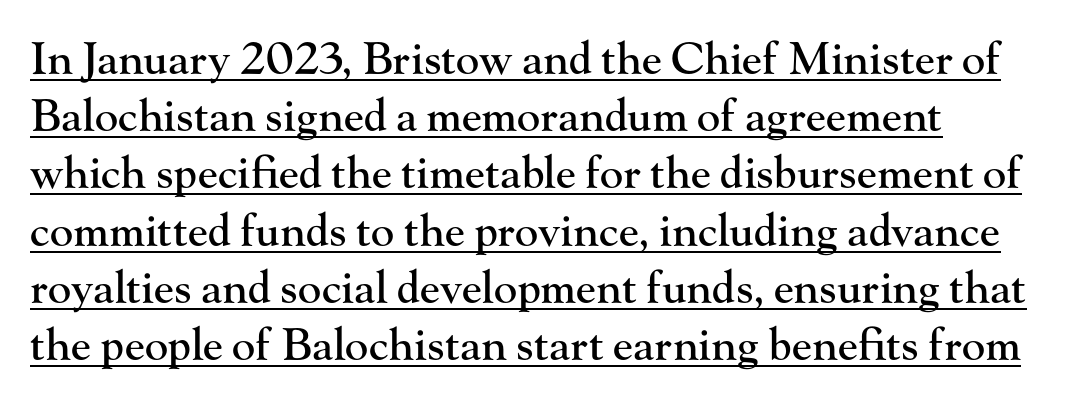
The image shows 44 px serif type, upright; set left-aligned, normal line spacing (1.3x), normal letter spacing, underlined; high stroke contrast and a small x-height.
